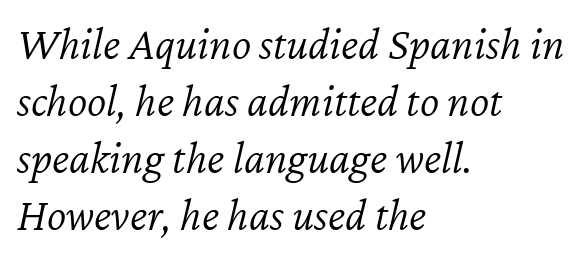
The image shows 46 px light type, italic (leaning right); set left-aligned, line spacing 1.24x, normal letter spacing, not underlined; low stroke contrast and a medium x-height.
